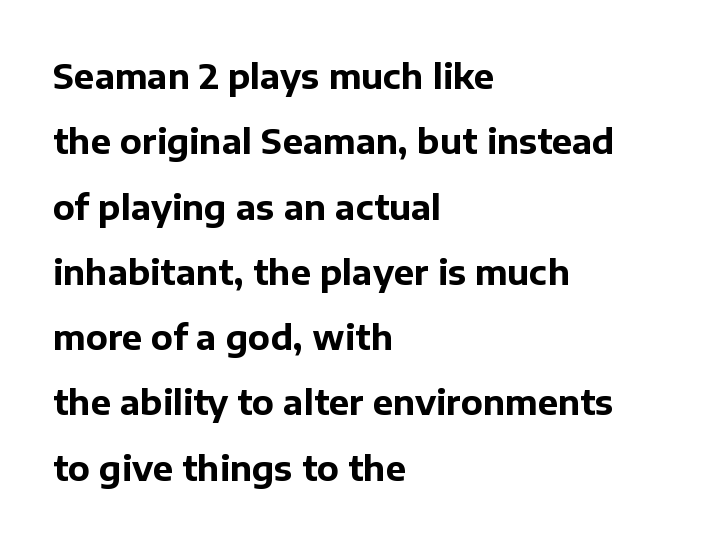
Q: Is the text bold? A: Yes.
Q: Is the text italic (slanted)? A: No, it is upright.
Q: Is the typeface a serif or a sans-serif typeface? A: Sans-serif.
Q: Is the text underlined? A: No.
Q: How is the paragraph aligned? A: Left-aligned.
Q: Is the spacing between letters normal or unusually wide? A: Normal.
Q: Is the spacing between lines tight, normal or loose? A: Loose.
Q: Width (condensed, normal, or wide)? A: Normal.
Q: Stroke contrast? A: Low.
Q: x-height? A: Medium.
Q: Monospaced? A: No.
